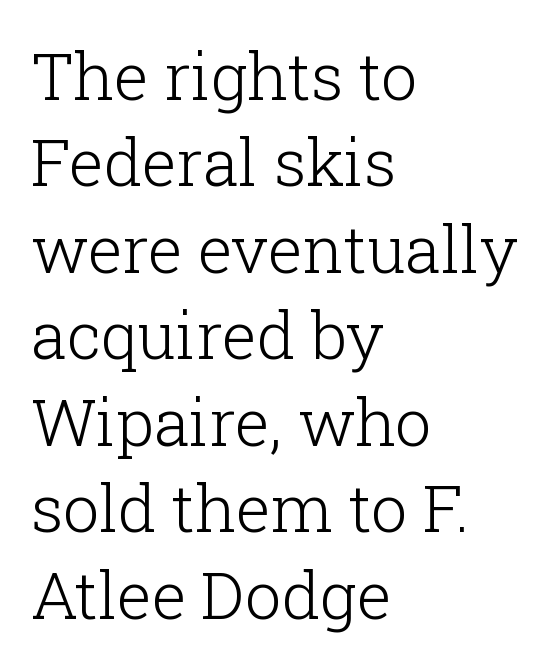
Q: Is the text bold? A: No.
Q: Is the text italic (slanted)? A: No, it is upright.
Q: Is the typeface a serif or a sans-serif typeface? A: Serif.
Q: Is the text underlined? A: No.
Q: How is the paragraph aligned? A: Left-aligned.
Q: Is the spacing between letters normal or unusually wide? A: Normal.
Q: Is the spacing between lines tight, normal or loose? A: Normal.
Q: Width (condensed, normal, or wide)? A: Normal.
Q: Stroke contrast? A: Low.
Q: x-height? A: Medium.
Q: Monospaced? A: No.
